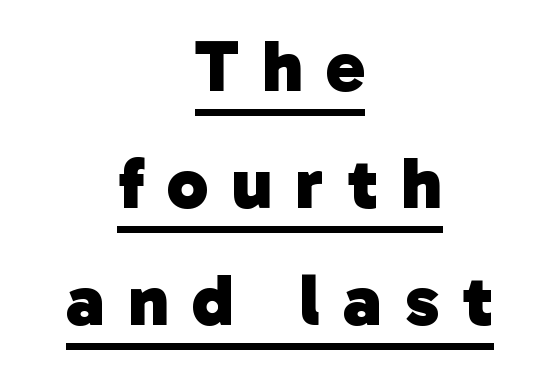
Is there much room between lines? A standard amount, neither cramped nor airy. These lines stack symmetrically, like a column narrowing and widening about its center. I'd describe the lettering as bold — thick and assertive. The string is rendered with underlining switched on. This sample has the flowing, uneven cadence of proportional lettering. Compared with typical body copy, the letter spacing here is much looser.
